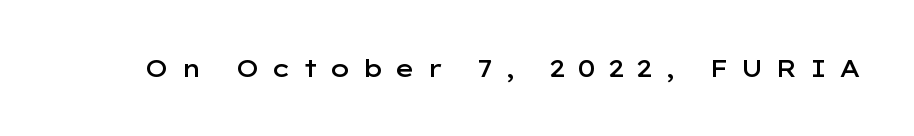
Firm but not heavy-handed strokes: this text is semibold. The type sits square on the baseline with zero lean. Students, note that the glyphs here are deliberately spaced far apart. Just letters on the line, the space beneath them empty.
